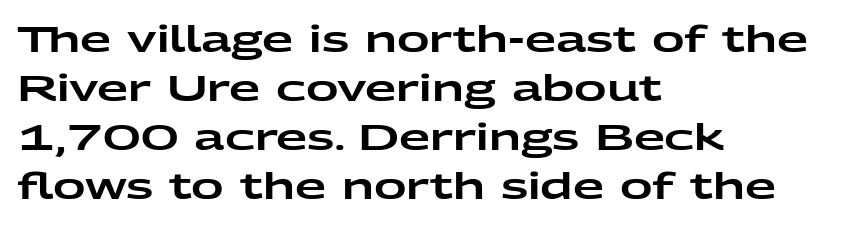
Q: Is the text italic (slanted)? A: No, it is upright.
Q: Is the typeface a serif or a sans-serif typeface? A: Sans-serif.
Q: Is the text underlined? A: No.
Q: How is the paragraph aligned? A: Left-aligned.
Q: Is the spacing between letters normal or unusually wide? A: Normal.
Q: Is the spacing between lines tight, normal or loose? A: Normal.
Q: Width (condensed, normal, or wide)? A: Wide.
Q: Stroke contrast? A: Low.
Q: x-height? A: Medium.
Q: Monospaced? A: No.
